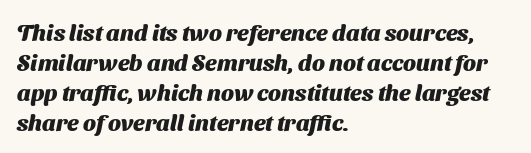
The string is rendered with underlining switched off. The vertical gap from one line to the next is medium. Where is the straight margin? On the left. Short note: letters normally spaced. These lines carry a lot of weight — the face is fully bold.
